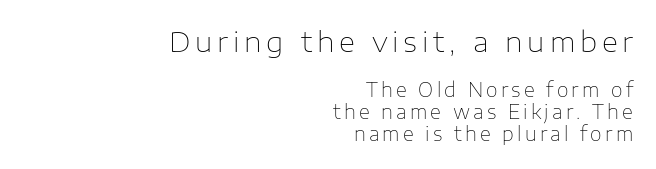
The image shows 28 px thin sans-serif type, upright; set right-aligned, tight line spacing (1.14x), not underlined; the first (top) block is 1.47x larger; low stroke contrast and a medium x-height.
